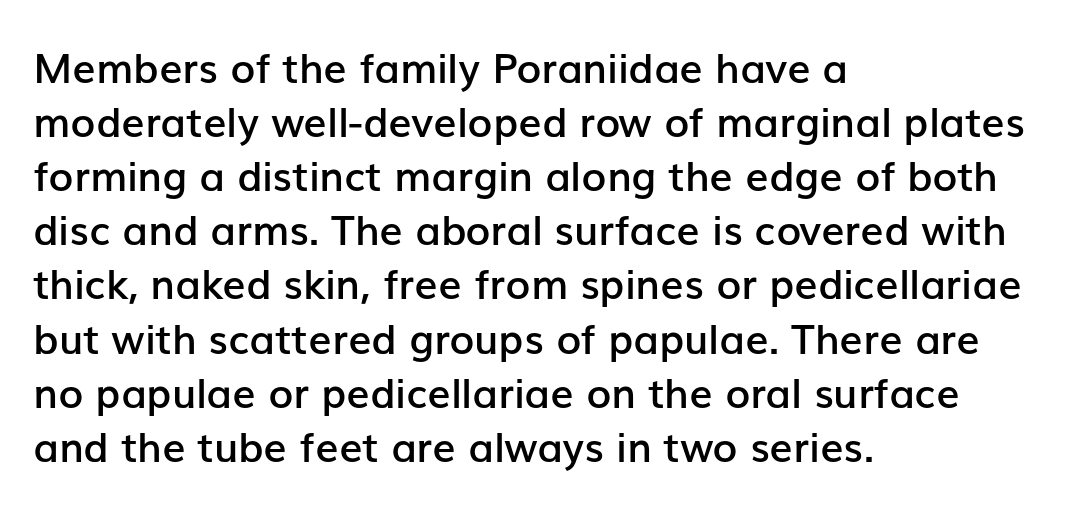
{"serif": "no", "italic": "no", "bold": "semi", "weight": "semibold", "width": "normal", "stroke_contrast": "low", "x_height": "medium", "monospaced": "no", "underline": "no", "align": "left", "line_spacing": "normal", "line_spacing_ratio": 1.32, "letter_spacing": "normal", "letter_spacing_em": 0.0, "glyph_px": 41}
